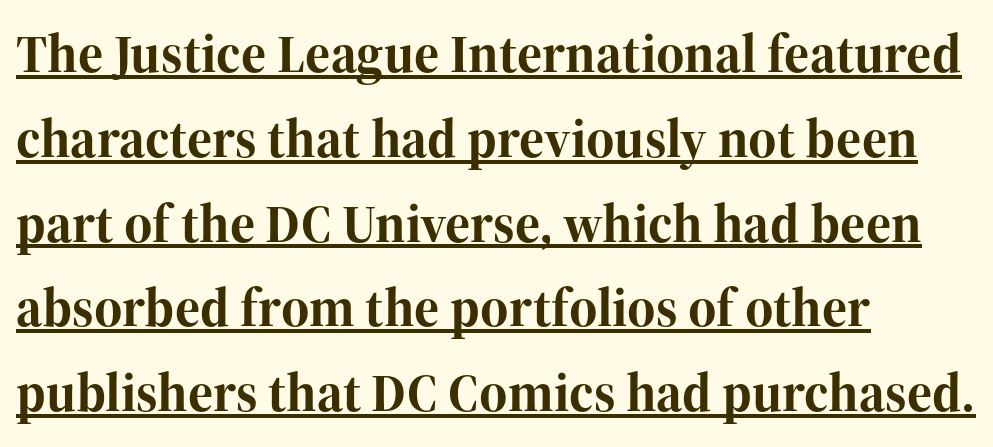
{"serif": "yes", "italic": "no", "bold": "yes", "weight": "bold", "width": "normal", "stroke_contrast": "high", "x_height": "medium", "monospaced": "no", "underline": "yes", "align": "left", "line_spacing": "normal", "line_spacing_ratio": 1.57, "letter_spacing": "normal", "letter_spacing_em": 0.0, "glyph_px": 54}
